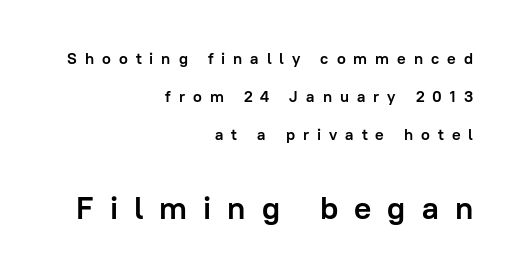
{"serif": "no", "italic": "no", "bold": "yes", "weight": "semibold", "width": "normal", "stroke_contrast": "low", "x_height": "medium", "monospaced": "no", "underline": "no", "align": "right", "line_spacing": "loose", "line_spacing_ratio": 2.38, "letter_spacing": "wide", "letter_spacing_em": 0.5, "larger_block": "second", "size_ratio": 2.0, "glyph_px": 32}
